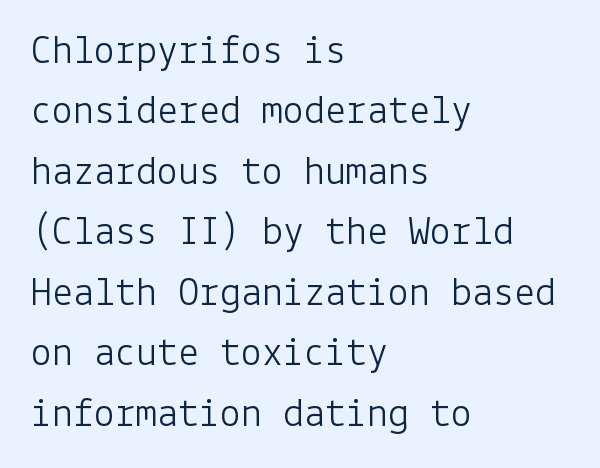
{"serif": "no", "italic": "no", "bold": "no", "weight": "light", "width": "normal", "stroke_contrast": "low", "x_height": "medium", "underline": "no", "align": "left", "line_spacing": "normal", "line_spacing_ratio": 1.44, "letter_spacing": "normal", "letter_spacing_em": 0.0, "glyph_px": 42}
